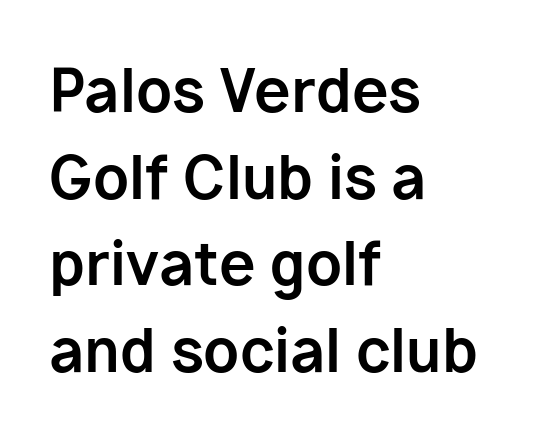
The image shows 59 px bold sans-serif type, upright; set left-aligned, normal line spacing (1.47x), normal letter spacing, not underlined; low stroke contrast and a medium x-height.
